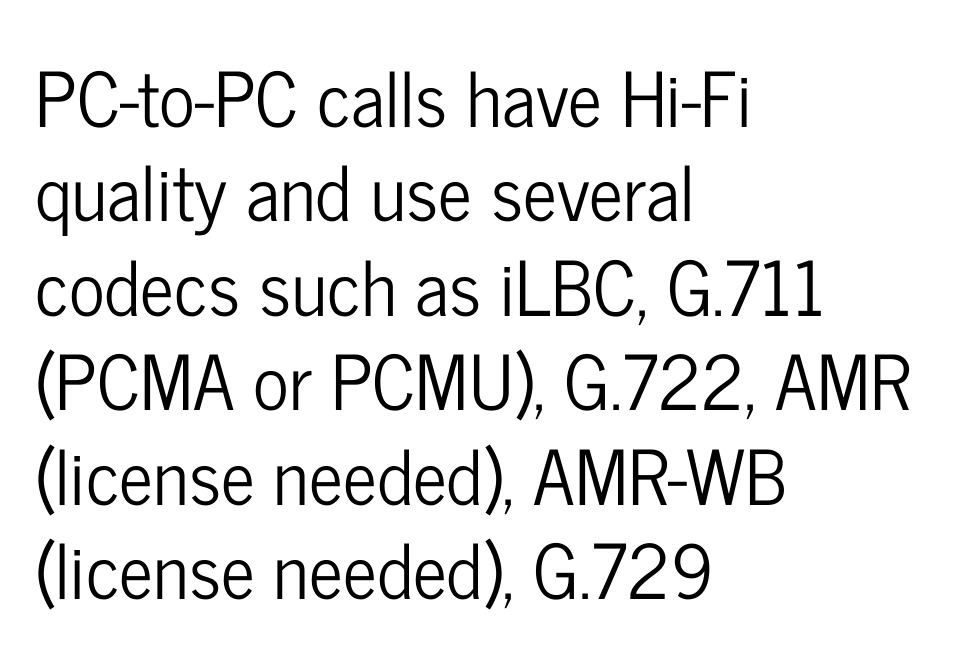
The image shows 75 px condensed sans-serif type, upright; set left-aligned, normal line spacing (1.26x), normal letter spacing, not underlined; low stroke contrast and a medium x-height.
